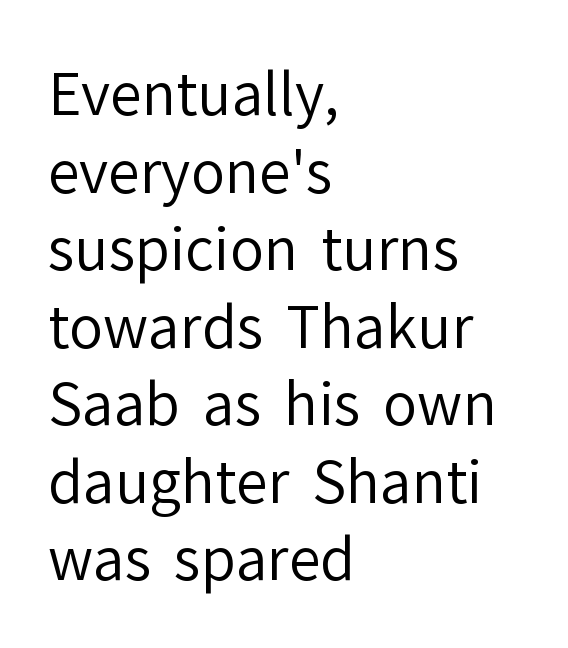
This rendering uses left alignment, leaving the right contour irregular. Each stroke keeps to a modest, everyday thickness or less. Varying glyph widths throughout — classic text-font behaviour. A typesetter would call this leading conventional body-copy spacing.
